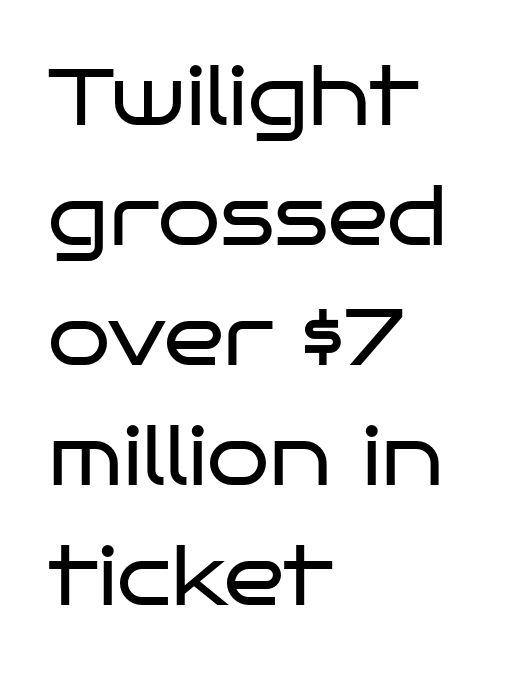
{"serif": "no", "italic": "no", "bold": "no", "weight": "regular", "width": "wide", "stroke_contrast": "low", "x_height": "large", "monospaced": "no", "underline": "no", "align": "left", "line_spacing": "normal", "line_spacing_ratio": 1.5, "letter_spacing": "normal", "letter_spacing_em": 0.0, "glyph_px": 80}
